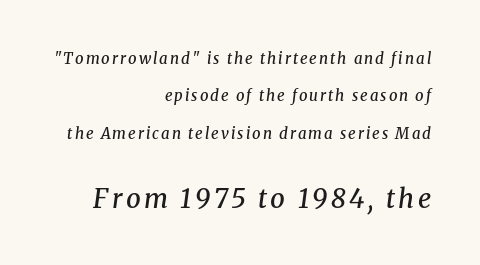
{"italic": "yes", "lean": "right", "slant_degrees": 8, "bold": "semi", "underline": "no", "align": "right", "line_spacing": "loose", "line_spacing_ratio": 2.49, "larger_block": "second", "size_ratio": 1.73, "glyph_px": 26}
